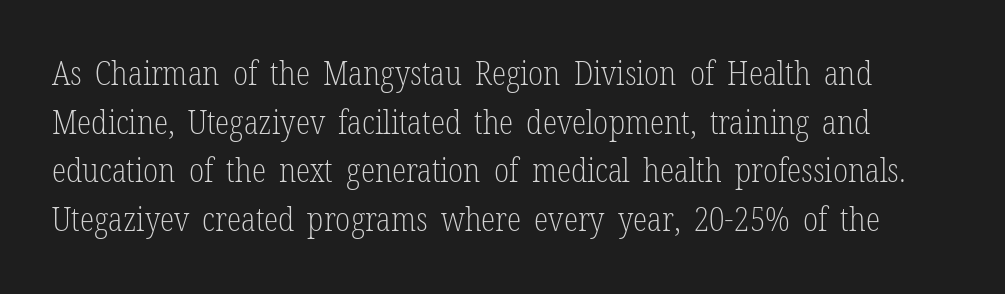
Q: Is the text bold? A: No.
Q: Is the text italic (slanted)? A: No, it is upright.
Q: Is the typeface a serif or a sans-serif typeface? A: Serif.
Q: Is the text underlined? A: No.
Q: Is the spacing between letters normal or unusually wide? A: Normal.
Q: Is the spacing between lines tight, normal or loose? A: Normal.
Q: Width (condensed, normal, or wide)? A: Condensed.
Q: Stroke contrast? A: Low.
Q: x-height? A: Medium.
Q: Monospaced? A: No.
